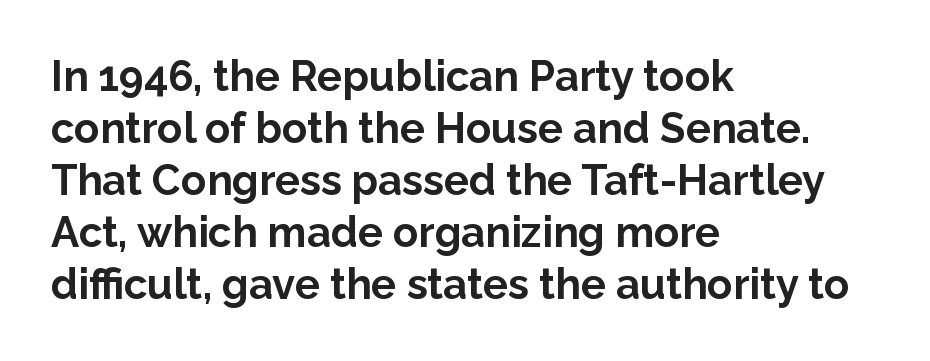
{"serif": "no", "italic": "no", "bold": "yes", "weight": "bold", "width": "normal", "stroke_contrast": "low", "x_height": "medium", "monospaced": "no", "underline": "no", "align": "left", "line_spacing_ratio": 1.24, "letter_spacing": "normal", "letter_spacing_em": 0.0, "glyph_px": 42}
